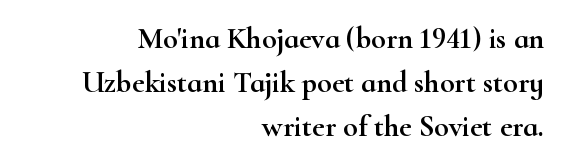
Notice how the passage keeps a crisp vertical edge on the right only. The letters stand upright; this is a roman face. Is this a sans? No — the strokes have serifs. The space beneath each line is pristine and unruled. The rows are spaced the way most documents space them.
